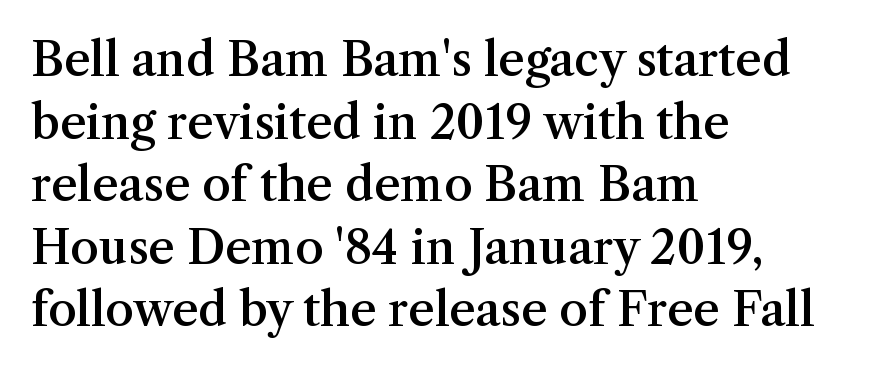
Q: Is the text bold? A: Semi-bold.
Q: Is the text italic (slanted)? A: No, it is upright.
Q: Is the typeface a serif or a sans-serif typeface? A: Serif.
Q: Is the text underlined? A: No.
Q: How is the paragraph aligned? A: Left-aligned.
Q: Is the spacing between letters normal or unusually wide? A: Normal.
Q: Is the spacing between lines tight, normal or loose? A: Normal.
Q: Width (condensed, normal, or wide)? A: Normal.
Q: Stroke contrast? A: Medium.
Q: x-height? A: Medium.
Q: Monospaced? A: No.
